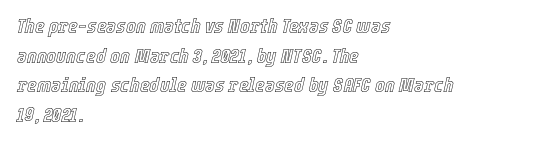
Notice how the stems are inclined rather than vertical — that's the hallmark of italics. These lines sit exactly where default settings would place them. Words float on clear page, feet unadorned. A typesetter would call this zero additional tracking. This rendering uses left alignment, leaving the right contour irregular.
